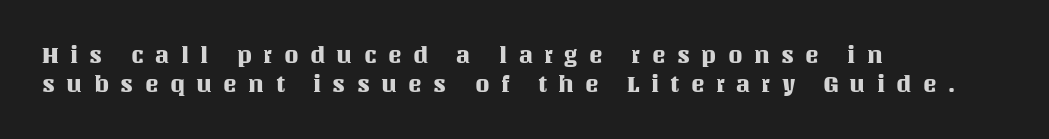
Q: Is the text italic (slanted)? A: No, it is upright.
Q: Is the text underlined? A: No.
Q: How is the paragraph aligned? A: Left-aligned.
Q: Is the spacing between letters normal or unusually wide? A: Unusually wide.
